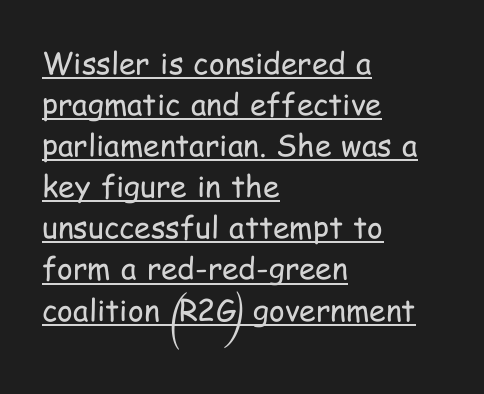
{"serif": "no", "italic": "no", "bold": "no", "weight": "regular", "width": "condensed", "stroke_contrast": "low", "x_height": "medium", "monospaced": "no", "underline": "yes", "align": "left", "line_spacing": "normal", "line_spacing_ratio": 1.37, "letter_spacing": "normal", "letter_spacing_em": 0.0, "glyph_px": 30}
